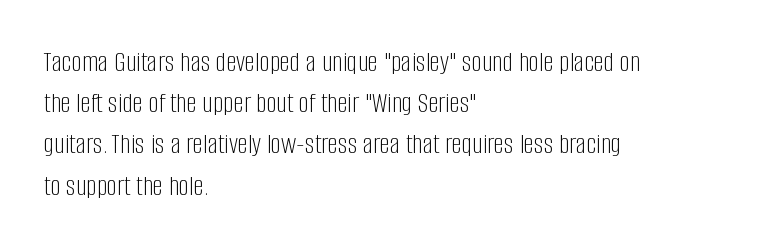
The image shows 29 px light, condensed sans-serif type, upright; set left-aligned, normal line spacing (1.42x), normal letter spacing, not underlined; low stroke contrast and a large x-height.
